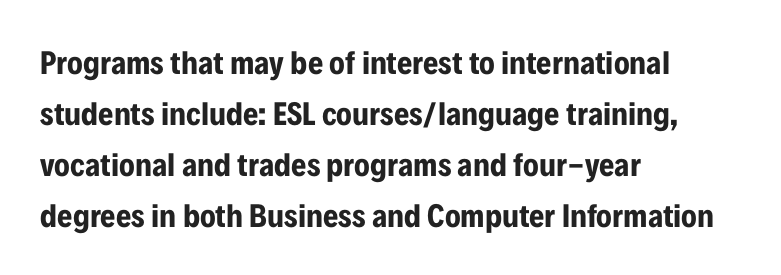
{"serif": "no", "italic": "no", "bold": "yes", "weight": "bold", "width": "condensed", "stroke_contrast": "low", "x_height": "medium", "monospaced": "no", "underline": "no", "align": "left", "line_spacing": "normal", "line_spacing_ratio": 1.55, "letter_spacing": "normal", "letter_spacing_em": 0.0, "glyph_px": 33}
